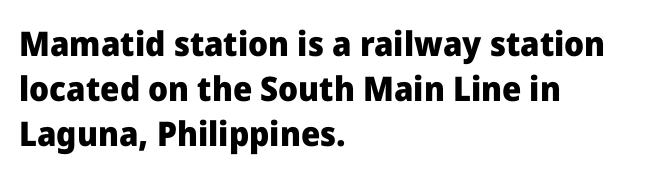
The image shows 34 px heavy sans-serif type, upright; set left-aligned, normal line spacing (1.32x), normal letter spacing, not underlined; low stroke contrast and a medium x-height.
